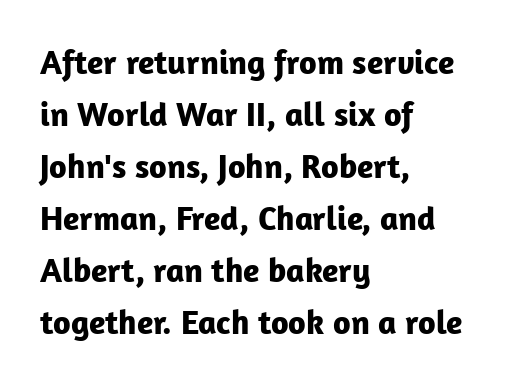
The image shows 34 px bold sans-serif type, upright; set left-aligned, normal line spacing (1.53x), normal letter spacing, not underlined; low stroke contrast and a medium x-height.
